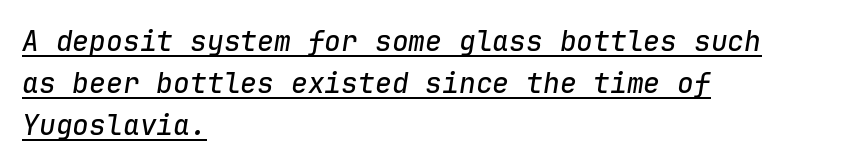
{"italic": "yes", "lean": "right", "slant_degrees": 9, "width": "normal", "stroke_contrast": "low", "x_height": "medium", "monospaced": "yes", "underline": "yes", "align": "left", "line_spacing": "normal", "line_spacing_ratio": 1.5, "letter_spacing": "normal", "letter_spacing_em": 0.0, "glyph_px": 28}
